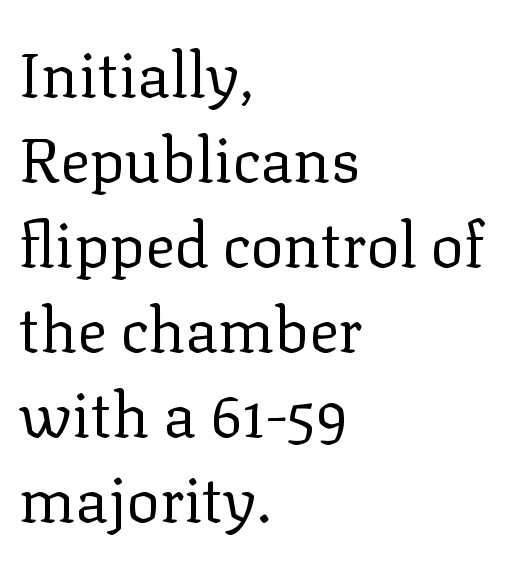
The image shows 62 px regular-weight serif type, upright; set left-aligned, normal line spacing (1.37x), normal letter spacing, not underlined; low stroke contrast and a medium x-height.
